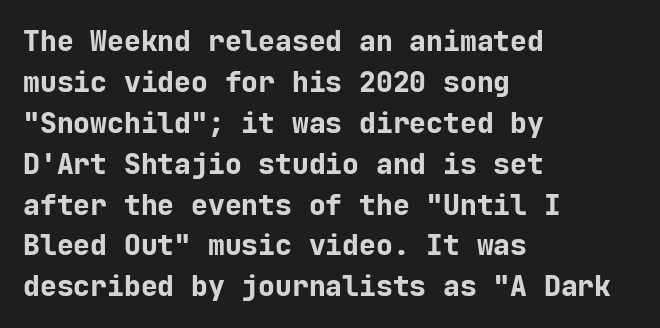
Q: Is the text bold? A: Yes.
Q: Is the text italic (slanted)? A: No, it is upright.
Q: Is the typeface a serif or a sans-serif typeface? A: Sans-serif.
Q: Is the text underlined? A: No.
Q: How is the paragraph aligned? A: Left-aligned.
Q: Is the spacing between letters normal or unusually wide? A: Normal.
Q: Is the spacing between lines tight, normal or loose? A: Normal.
Q: Width (condensed, normal, or wide)? A: Normal.
Q: Stroke contrast? A: Low.
Q: x-height? A: Medium.
Q: Monospaced? A: Yes.
